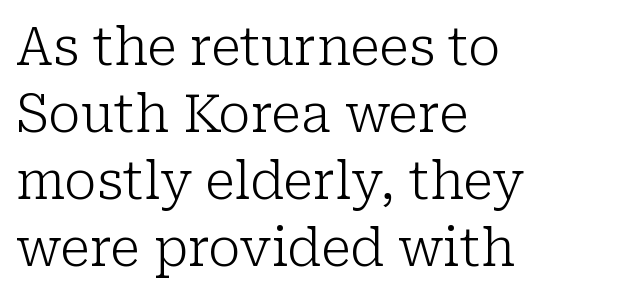
{"serif": "yes", "italic": "no", "bold": "no", "weight": "light", "width": "normal", "stroke_contrast": "low", "x_height": "medium", "monospaced": "no", "underline": "no", "align": "left", "line_spacing": "normal", "line_spacing_ratio": 1.29, "letter_spacing": "normal", "letter_spacing_em": 0.0, "glyph_px": 52}
